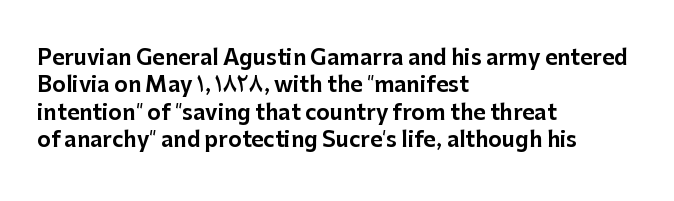
You could call the tracking neutral — neither tight nor loose. Honestly, there is no underline to notice here at all. This is roman type, the default non-slanted kind. Compared with a centered layout, this one pins lines to the left instead. Interline gaps are of average width in this sample.
